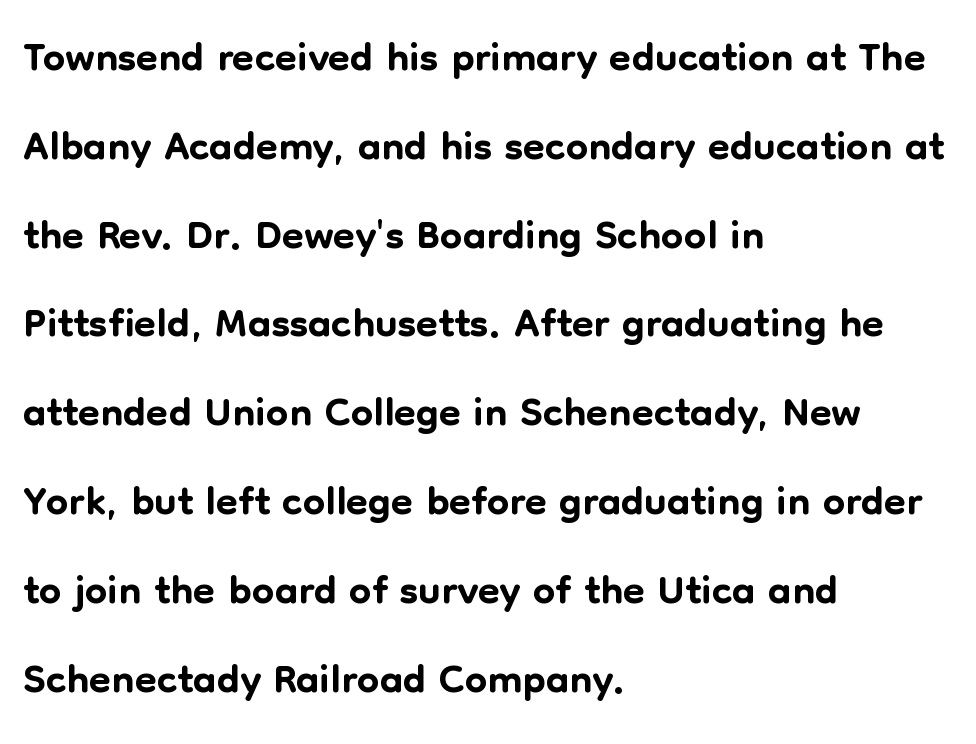
{"serif": "no", "italic": "no", "width": "normal", "stroke_contrast": "low", "x_height": "medium", "monospaced": "no", "underline": "no", "align": "left", "line_spacing": "normal", "line_spacing_ratio": 1.41, "letter_spacing": "normal", "letter_spacing_em": 0.0, "glyph_px": 63}
